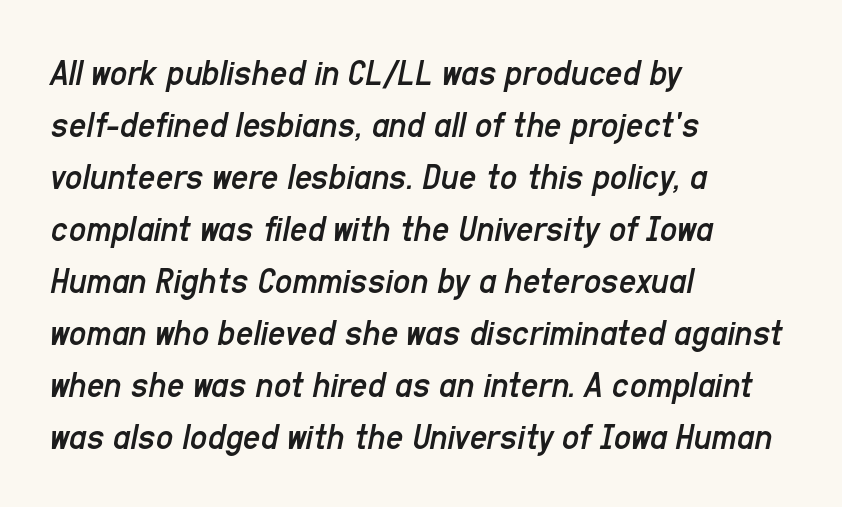
Letter spacing: default. A typesetter would call this proportional, since set widths differ per character. Line beginnings align vertically; line endings do not. If you measured baseline to baseline, you'd find a middling distance. The letterforms sit at book weight or below. The zone under the glyphs is completely vacant.
